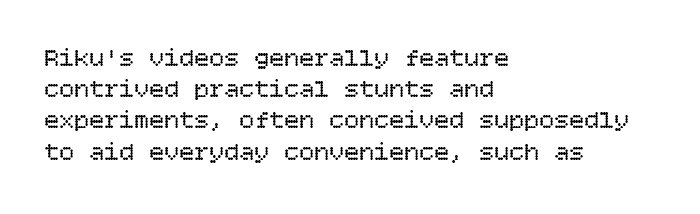
Spacing between characters is what you'd get straight out of the box. Ordinary non-slanted type is in use. The compositor pushed each line to the left boundary. Rows of type keep a routine distance in the vertical direction.
